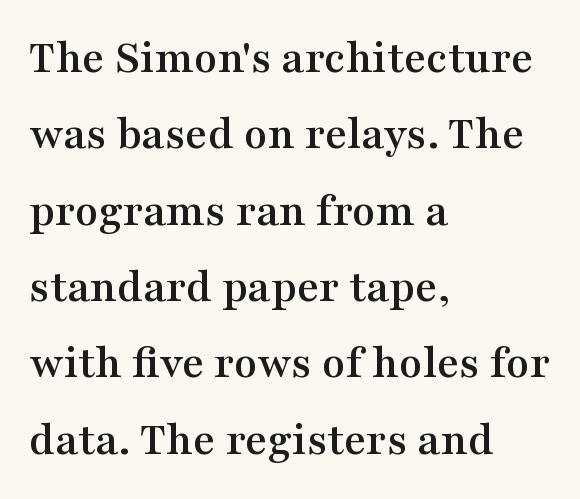
What stands out about the letter spacing? Nothing — it is the standard amount. The face used here is proportionally spaced, like ordinary book or web type. Note: serifs present on the glyphs. A normal amount of white space separates one row of letters from the next. The words here are not underlined. Teacher's note: observe the even left margin — that is flush-left alignment.
